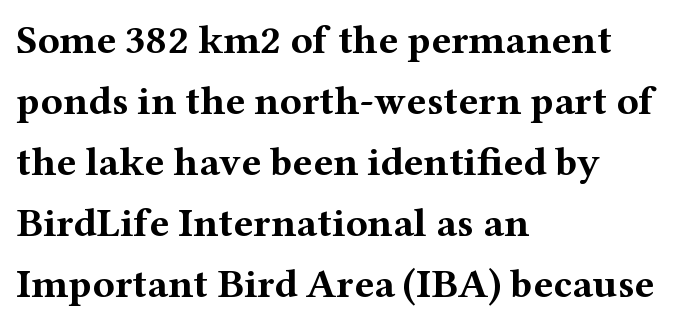
The image shows 41 px bold, wide serif type, upright; set left-aligned, normal line spacing (1.49x), normal letter spacing, not underlined; medium stroke contrast and a medium x-height.
